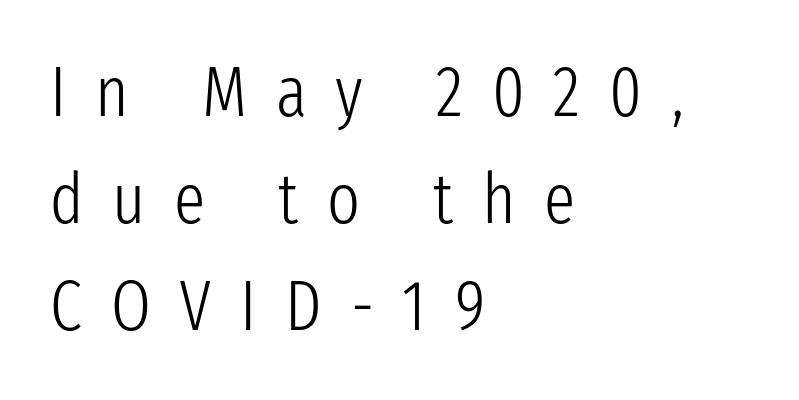
The image shows 70 px light, condensed sans-serif type, upright; set left-aligned, normal line spacing (1.53x), unusually wide letter spacing (+0.41 em), not underlined; low stroke contrast and a medium x-height.
